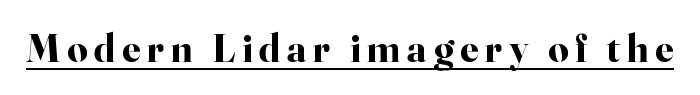
Varying glyph widths throughout — classic text-font behaviour. Style check: upright. A continuous stroke trails under the words, as in a hyperlink. Typesetter's note: full bold, strokes at maximum text heaviness. The type family on display is of the serif kind.
